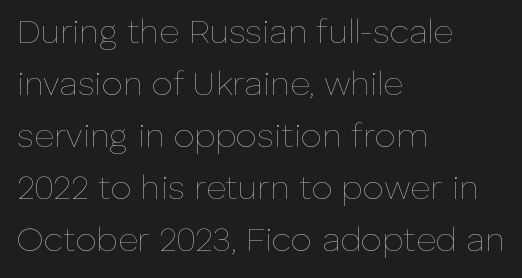
Q: Is the text bold? A: No.
Q: Is the text italic (slanted)? A: No, it is upright.
Q: Is the text underlined? A: No.
Q: How is the paragraph aligned? A: Left-aligned.
Q: Is the spacing between letters normal or unusually wide? A: Normal.
Q: Is the spacing between lines tight, normal or loose? A: Normal.
Q: Width (condensed, normal, or wide)? A: Normal.
Q: Stroke contrast? A: Low.
Q: x-height? A: Medium.
Q: Monospaced? A: No.
